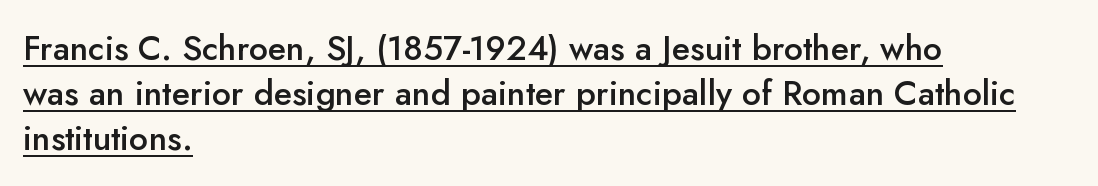
Q: Is the text bold? A: Semi-bold.
Q: Is the text italic (slanted)? A: No, it is upright.
Q: Is the typeface a serif or a sans-serif typeface? A: Sans-serif.
Q: Is the text underlined? A: Yes.
Q: How is the paragraph aligned? A: Left-aligned.
Q: Is the spacing between letters normal or unusually wide? A: Normal.
Q: Is the spacing between lines tight, normal or loose? A: Normal.
Q: Width (condensed, normal, or wide)? A: Normal.
Q: Stroke contrast? A: Low.
Q: x-height? A: Small.
Q: Monospaced? A: No.
